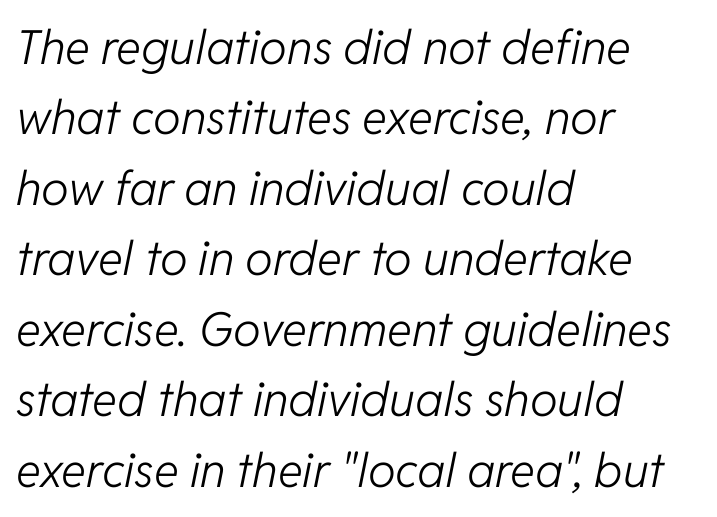
Check the space under the baseline: it is left empty. The font is comparable to plain body text, perhaps lighter. This sample uses an oblique cut, with every glyph tilted off the vertical. Short note: letters normally spaced. The compositor pushed each line to the left boundary. Interline gaps are of average width in this sample.
